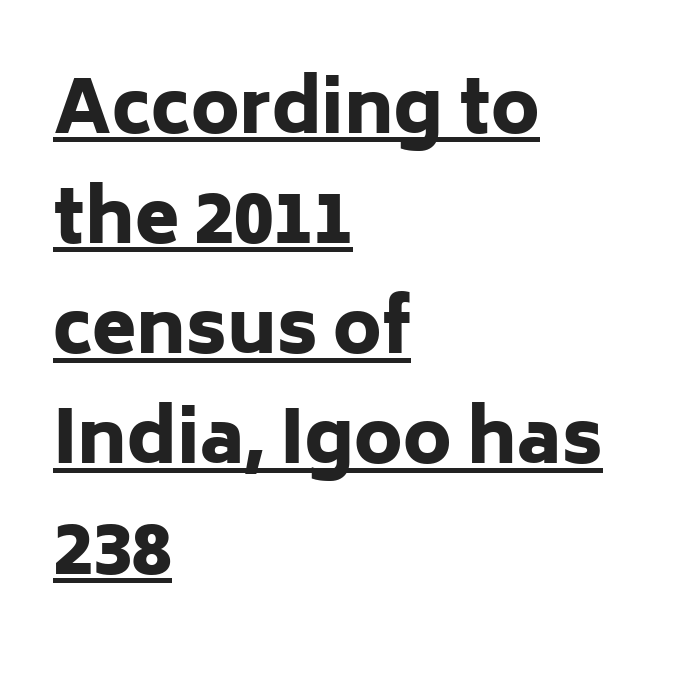
Q: Is the text bold? A: Yes.
Q: Is the text italic (slanted)? A: No, it is upright.
Q: Is the typeface a serif or a sans-serif typeface? A: Sans-serif.
Q: Is the text underlined? A: Yes.
Q: How is the paragraph aligned? A: Left-aligned.
Q: Is the spacing between letters normal or unusually wide? A: Normal.
Q: Is the spacing between lines tight, normal or loose? A: Normal.
Q: Width (condensed, normal, or wide)? A: Normal.
Q: Stroke contrast? A: Low.
Q: x-height? A: Medium.
Q: Monospaced? A: No.
